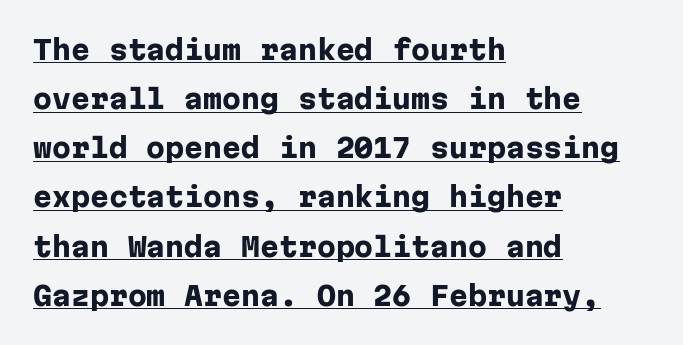
Line starts are locked; line ends wander. Students, note that the glyphs here touch the page at normal intervals. If you drew a line through each stem, it would be perfectly vertical. A typographer would call this underscored text. The sample has been set heavy, in full bold.
